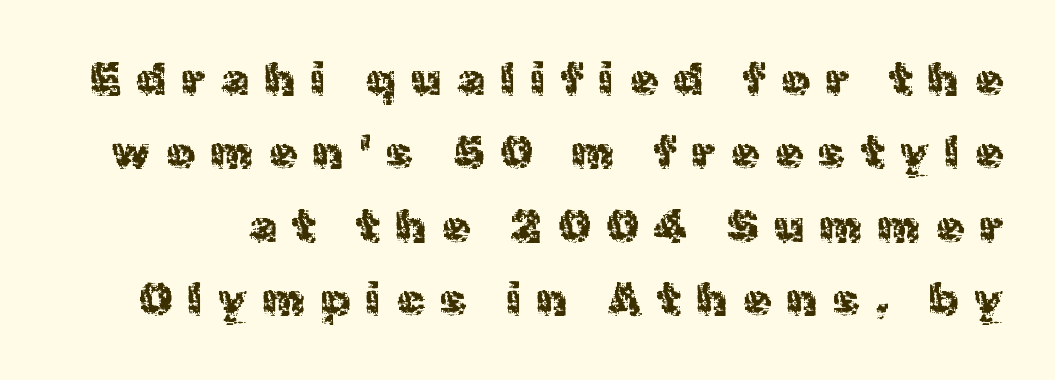
Q: Is the text bold? A: No.
Q: Is the text italic (slanted)? A: No, it is upright.
Q: Is the typeface a serif or a sans-serif typeface? A: Sans-serif.
Q: Is the text underlined? A: No.
Q: Is the spacing between letters normal or unusually wide? A: Unusually wide.
Q: Is the spacing between lines tight, normal or loose? A: Normal.
Q: Width (condensed, normal, or wide)? A: Normal.
Q: x-height? A: Medium.
Q: Monospaced? A: No.
